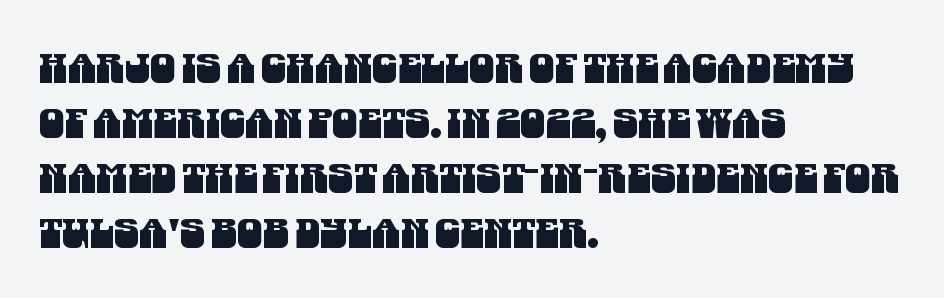
{"serif": "no", "width": "condensed", "stroke_contrast": "medium", "x_height": "large", "monospaced": "no", "underline": "no", "align": "left", "line_spacing": "normal", "line_spacing_ratio": 1.34, "letter_spacing": "normal", "letter_spacing_em": 0.0, "glyph_px": 41}
